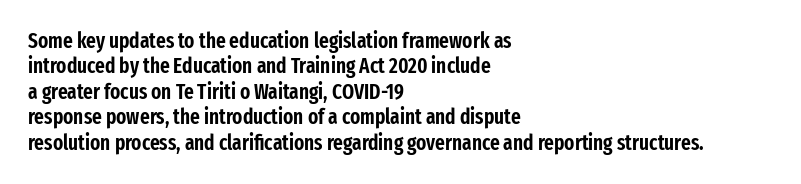
{"italic": "no", "underline": "no", "align": "left", "line_spacing_ratio": 1.21, "letter_spacing": "normal", "letter_spacing_em": 0.0, "glyph_px": 21}
